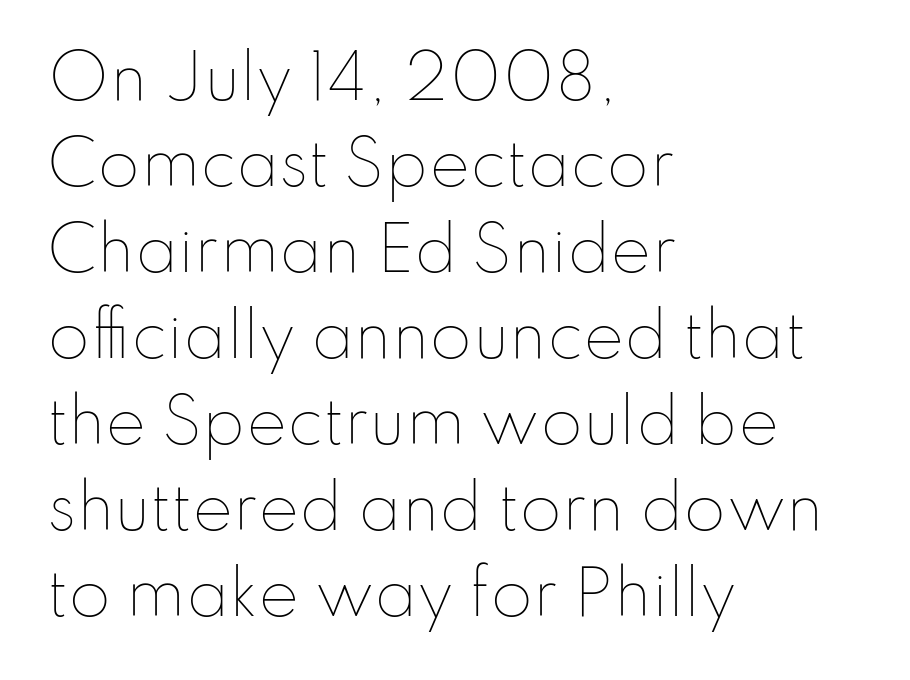
{"italic": "no", "bold": "no", "weight": "thin", "width": "normal", "stroke_contrast": "low", "x_height": "small", "monospaced": "no", "underline": "no", "align": "left", "line_spacing": "normal", "line_spacing_ratio": 1.41, "letter_spacing": "normal", "letter_spacing_em": 0.0, "glyph_px": 61}
